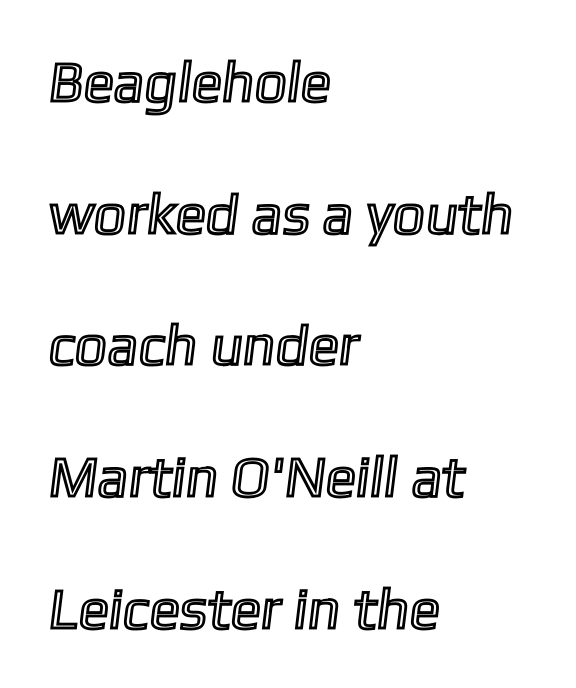
The image shows 57 px text type; set left-aligned, loose line spacing (2.31x), normal letter spacing, not underlined; a medium x-height.
